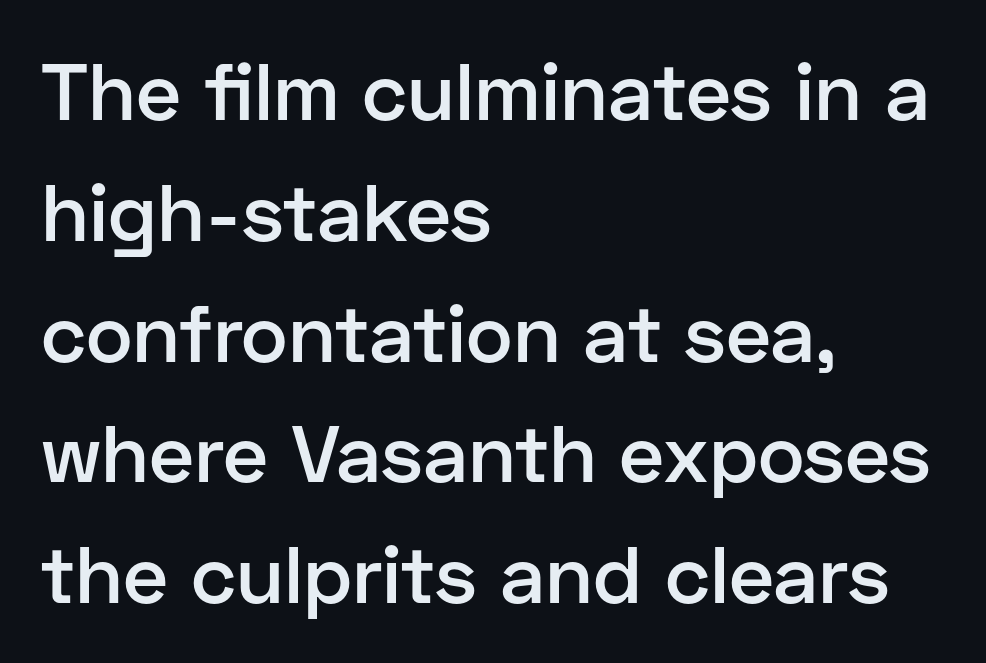
{"serif": "no", "italic": "no", "bold": "semi", "weight": "semibold", "width": "normal", "stroke_contrast": "low", "x_height": "medium", "monospaced": "no", "underline": "no", "align": "left", "line_spacing": "normal", "line_spacing_ratio": 1.51, "letter_spacing": "normal", "letter_spacing_em": 0.0, "glyph_px": 80}
